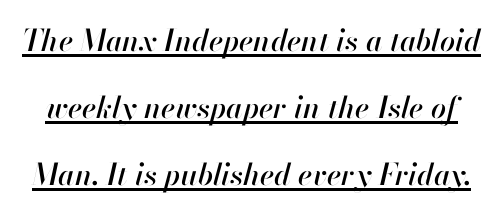
The image shows 30 px text type, italic (leaning right); set loose line spacing (2.23x), normal letter spacing, underlined; high stroke contrast and a small x-height.
